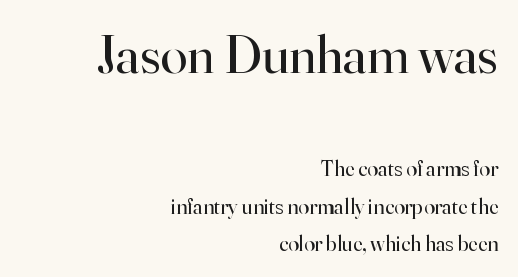
You could not count columns in this text — the font is proportionally spaced. Nobody drew a line under any word here. Tracking value appears to be zero — textbook default spacing. Note: larger setting up top, smaller setting below.
